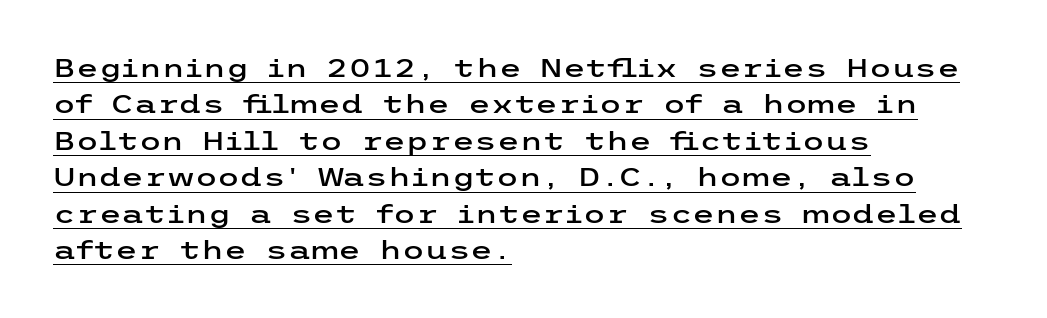
The image shows 26 px text type, upright; set left-aligned, normal line spacing (1.4x), normal letter spacing, underlined.
